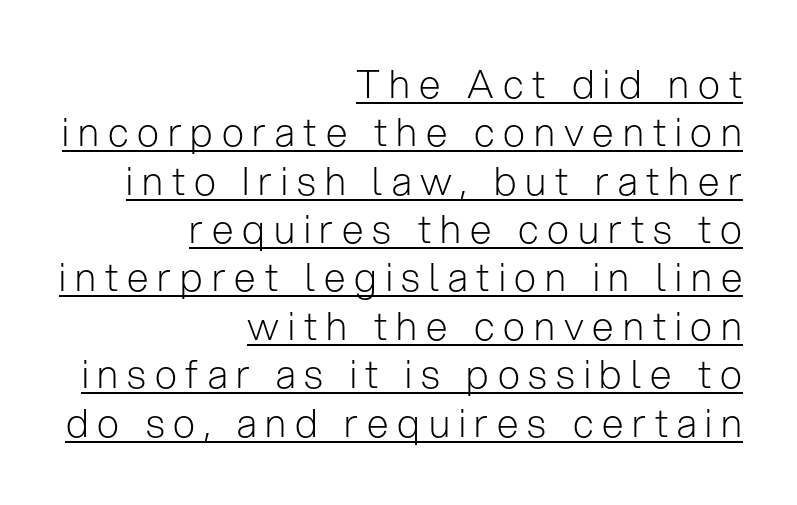
Q: Is the text bold? A: No.
Q: Is the text italic (slanted)? A: No, it is upright.
Q: Is the typeface a serif or a sans-serif typeface? A: Sans-serif.
Q: Is the text underlined? A: Yes.
Q: How is the paragraph aligned? A: Right-aligned.
Q: Is the spacing between letters normal or unusually wide? A: Unusually wide.
Q: Width (condensed, normal, or wide)? A: Normal.
Q: Stroke contrast? A: Low.
Q: x-height? A: Medium.
Q: Monospaced? A: No.
